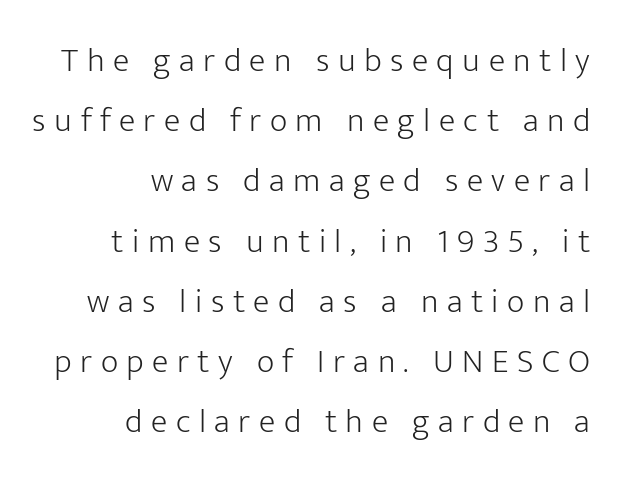
{"serif": "no", "italic": "no", "bold": "no", "weight": "light", "width": "normal", "stroke_contrast": "low", "x_height": "medium", "monospaced": "no", "underline": "no", "align": "right", "line_spacing_ratio": 1.77, "letter_spacing": "wide", "letter_spacing_em": 0.25, "glyph_px": 34}
